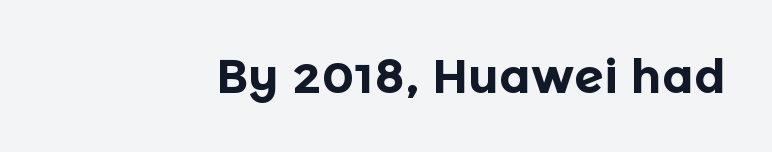
{"serif": "no", "italic": "no", "bold": "yes", "weight": "bold", "width": "normal", "x_height": "medium", "monospaced": "no", "underline": "no", "letter_spacing": "normal", "letter_spacing_em": 0.0, "glyph_px": 48}
